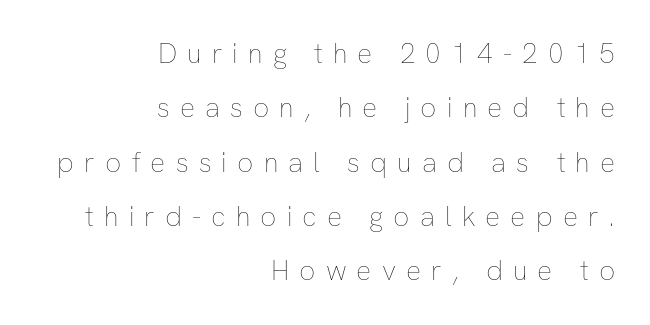
Plain, unruled lines of type. Rendered with straight, roman letterforms. Is this a fixed-width face? No — the glyphs have proportional, varying widths. A student would call this right alignment; a typographer would say flush right, rag left. Between one letter and the next there's a generous, obvious gap. One glance says open: line gaps are wider than usual.
